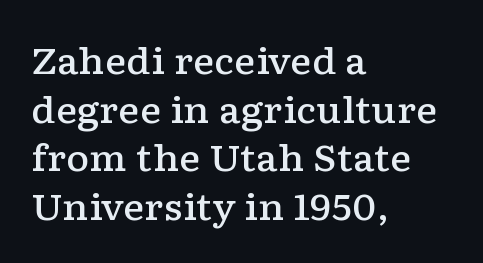
Q: Is the text bold? A: Semi-bold.
Q: Is the text italic (slanted)? A: No, it is upright.
Q: Is the typeface a serif or a sans-serif typeface? A: Serif.
Q: Is the text underlined? A: No.
Q: How is the paragraph aligned? A: Left-aligned.
Q: Is the spacing between letters normal or unusually wide? A: Normal.
Q: Is the spacing between lines tight, normal or loose? A: Normal.
Q: Width (condensed, normal, or wide)? A: Wide.
Q: Stroke contrast? A: Low.
Q: x-height? A: Medium.
Q: Monospaced? A: No.
